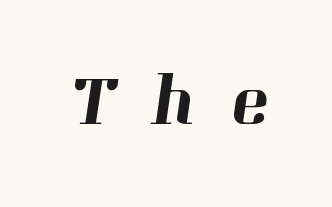
Check the space under the baseline: it is left empty. Spacing verdict: proportional, widths tailored to each character. Someone cranked the tracking dial way up on this one. Classification — serif.
